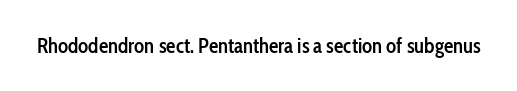
Q: Is the text bold? A: Semi-bold.
Q: Is the text italic (slanted)? A: No, it is upright.
Q: Is the text underlined? A: No.
Q: Is the spacing between letters normal or unusually wide? A: Normal.
